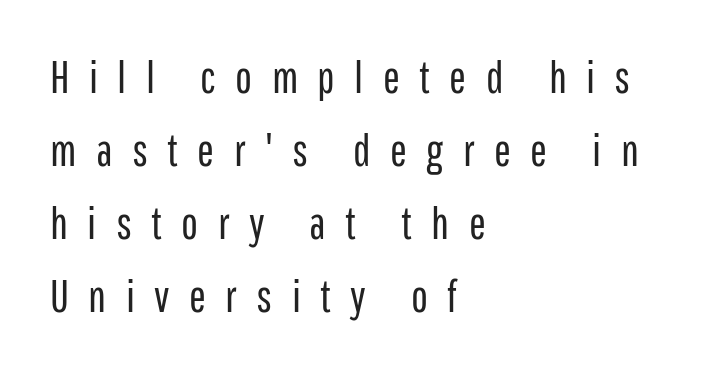
Rule under the text: the space is simply empty. The passage shown stacks its lines at a standard gap. Unbolded letterforms with no extra heft. Characters remain perfectly vertical along every line.
